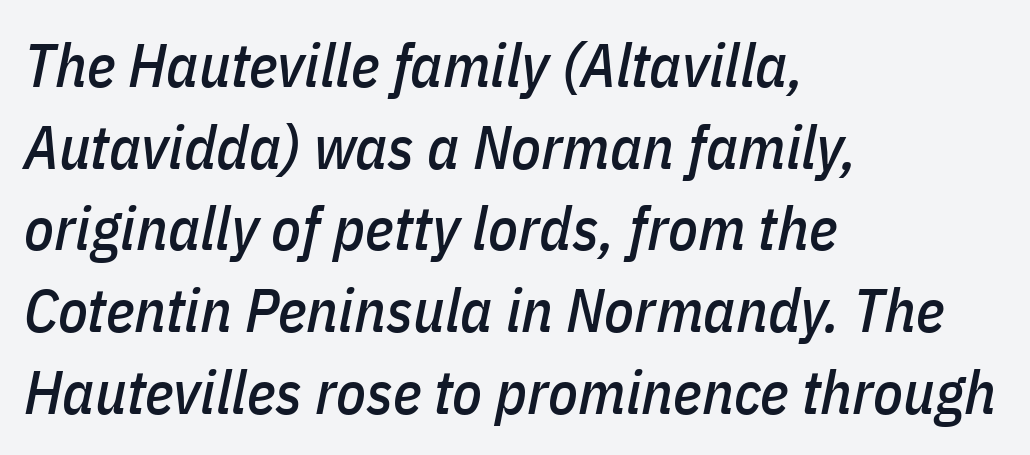
The image shows 61 px condensed type, italic (leaning right); set left-aligned, normal line spacing (1.34x), normal letter spacing, not underlined; low stroke contrast and a medium x-height.
